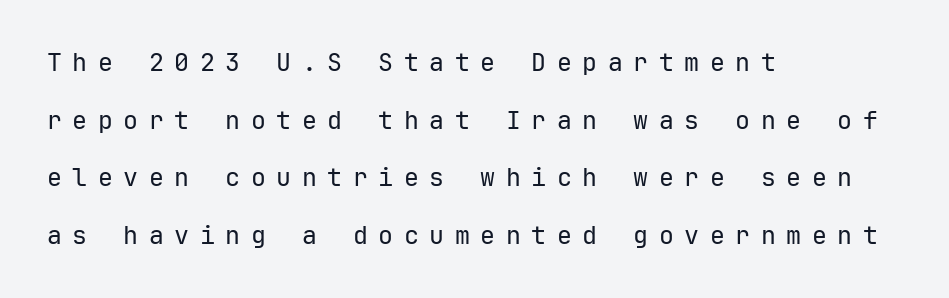
{"italic": "no", "bold": "no", "underline": "no", "align": "left", "line_spacing": "loose", "line_spacing_ratio": 2.31, "letter_spacing": "wide", "letter_spacing_em": 0.42, "glyph_px": 25}
